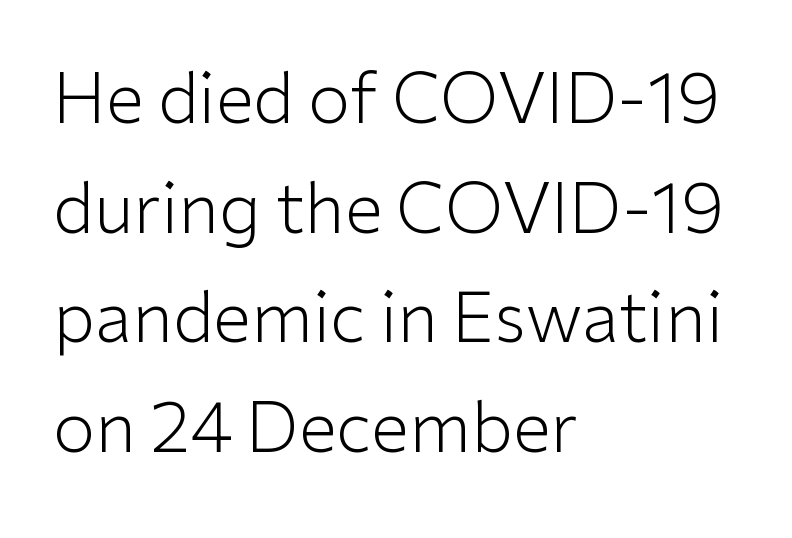
Reading down the column, the eye jumps a familiar distance to each next line. Glyph-to-glyph distance matches everyday printed text. Notice how the passage keeps a crisp vertical edge on the left only. Nothing heavy about these letters — not bold at all.
